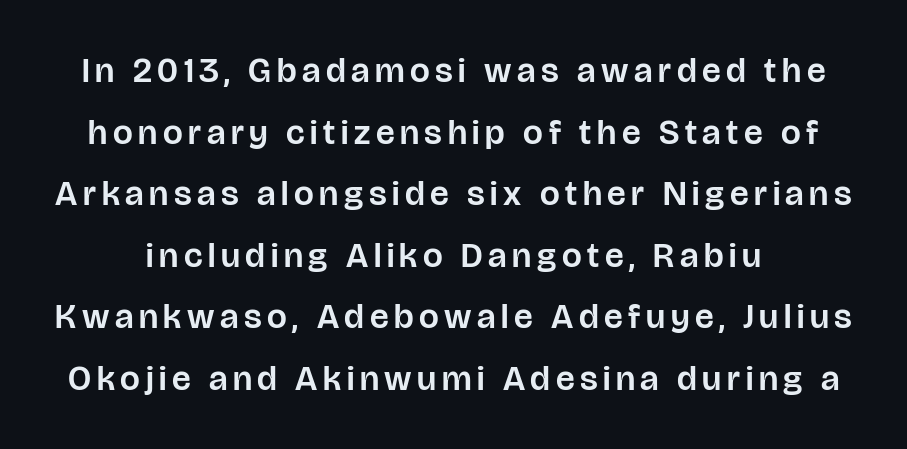
The image shows 35 px sans-serif type, upright; set line spacing 1.76x, not underlined; low stroke contrast and a large x-height.
